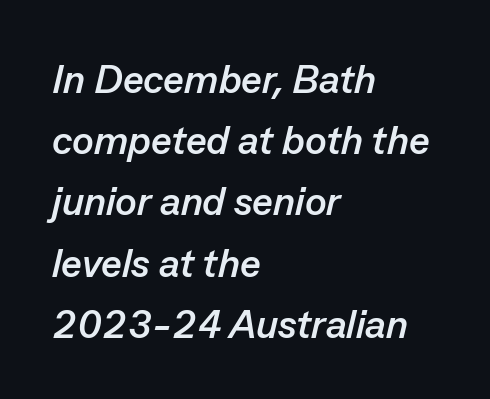
{"italic": "yes", "lean": "right", "slant_degrees": 13, "bold": "yes", "weight": "semibold", "width": "normal", "stroke_contrast": "low", "x_height": "medium", "monospaced": "no", "underline": "no", "align": "left", "line_spacing": "normal", "line_spacing_ratio": 1.53, "letter_spacing": "normal", "letter_spacing_em": 0.0, "glyph_px": 40}
